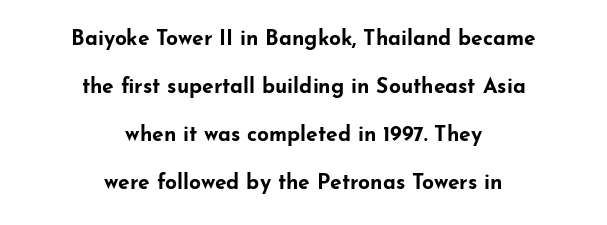
The lettering holds an erect, upright posture throughout. Glance below the letters and you will spot only blank space. No extra tracking has been applied to these lines. The space between consecutive lines is lavish.
